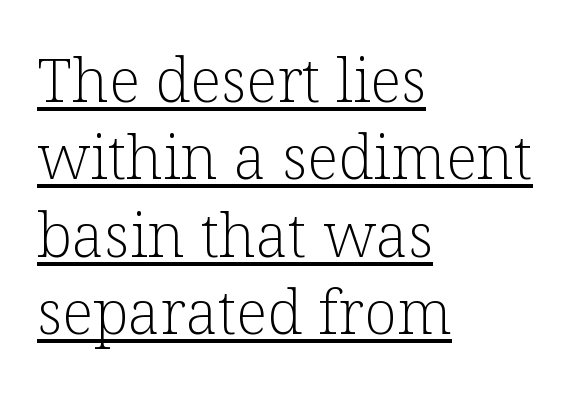
{"serif": "yes", "italic": "no", "bold": "no", "weight": "light", "width": "normal", "stroke_contrast": "low", "x_height": "medium", "monospaced": "no", "underline": "yes", "align": "left", "line_spacing": "normal", "line_spacing_ratio": 1.27, "letter_spacing": "normal", "letter_spacing_em": 0.0, "glyph_px": 61}
